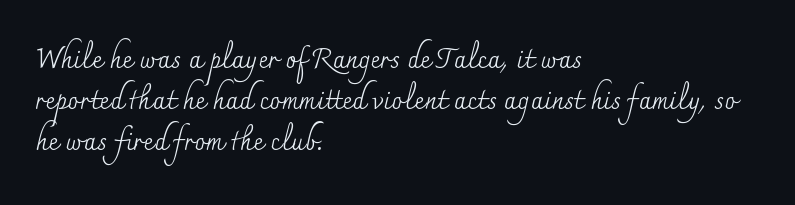
The image shows 27 px text type; set left-aligned, normal line spacing (1.52x), normal letter spacing, not underlined.
